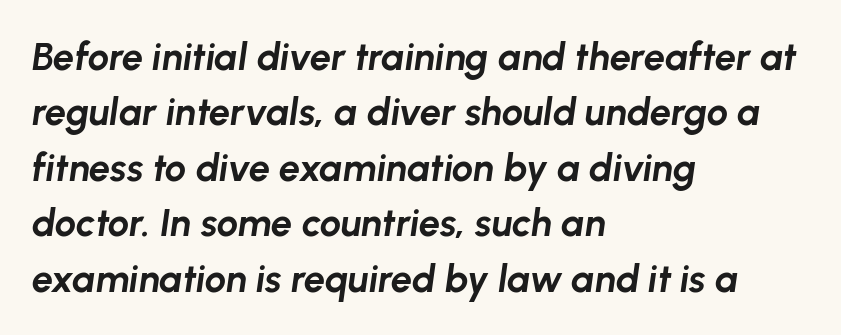
The image shows 38 px bold type, italic (leaning right); set left-aligned, normal line spacing (1.46x), normal letter spacing, not underlined; low stroke contrast and a medium x-height.
